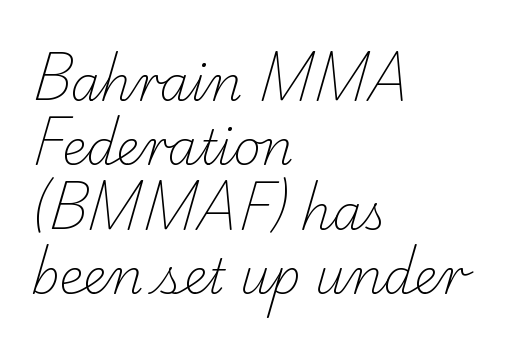
{"serif": "yes", "bold": "no", "weight": "light", "width": "normal", "stroke_contrast": "low", "x_height": "small", "monospaced": "no", "underline": "no", "align": "left", "line_spacing": "normal", "line_spacing_ratio": 1.34, "letter_spacing": "normal", "letter_spacing_em": 0.0, "glyph_px": 48}
